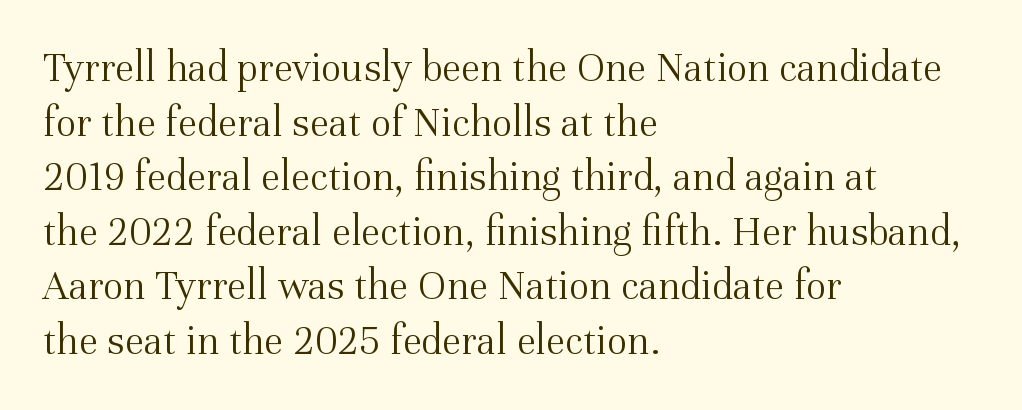
Q: Is the text bold? A: No.
Q: Is the text italic (slanted)? A: No, it is upright.
Q: Is the typeface a serif or a sans-serif typeface? A: Serif.
Q: Is the text underlined? A: No.
Q: How is the paragraph aligned? A: Left-aligned.
Q: Is the spacing between letters normal or unusually wide? A: Normal.
Q: Is the spacing between lines tight, normal or loose? A: Normal.
Q: Width (condensed, normal, or wide)? A: Normal.
Q: Stroke contrast? A: Medium.
Q: x-height? A: Medium.
Q: Monospaced? A: No.
